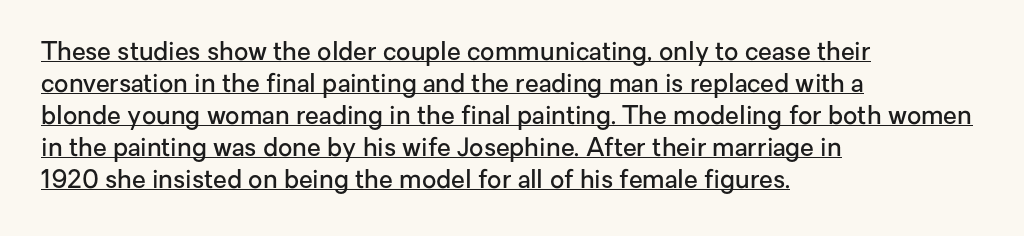
Q: Is the text bold? A: Semi-bold.
Q: Is the text italic (slanted)? A: No, it is upright.
Q: Is the text underlined? A: Yes.
Q: How is the paragraph aligned? A: Left-aligned.
Q: Is the spacing between letters normal or unusually wide? A: Normal.
Q: Is the spacing between lines tight, normal or loose? A: Normal.
